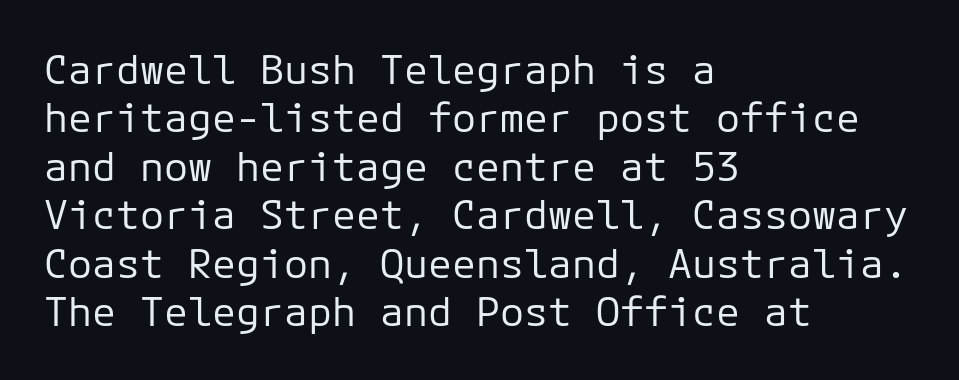
No chunkiness to these letters — they're not bold. Nope, not italic — everything's standing straight. Nobody touched the tracking dial on this one. Font category for this specimen: sans-serif. Check the space under the baseline: it is left empty.
